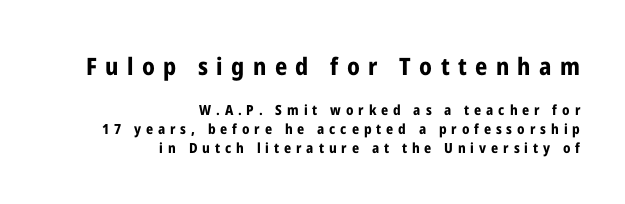
The image shows 24 px bold type, upright; set right-aligned, normal line spacing (1.37x), unusually wide letter spacing (+0.35 em), not underlined; the first (top) block is 1.71x larger.
